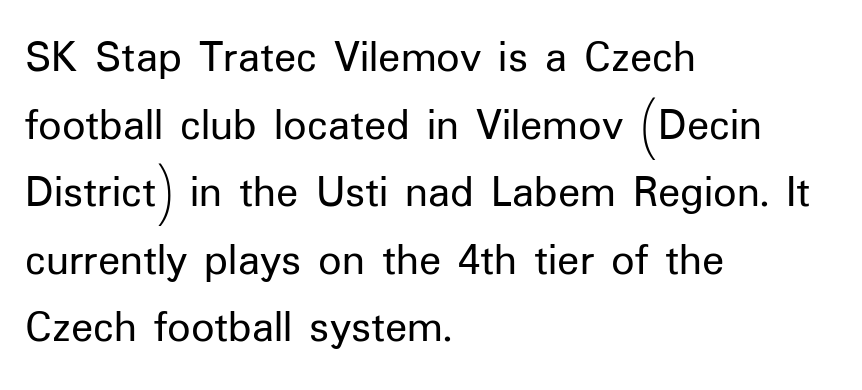
Unmarked baselines from the first word to the last. These lines are rendered in a variable-pitch font. If you drew a ruler down the left edge, every line would touch it. Stem width sits at or under what a default text font uses.
